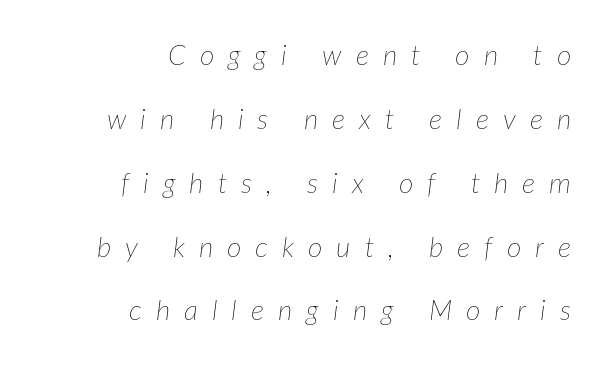
Q: Is the text bold? A: No.
Q: Is the text italic (slanted)? A: Yes, it leans right by about 7 degrees.
Q: Is the text underlined? A: No.
Q: How is the paragraph aligned? A: Right-aligned.
Q: Is the spacing between letters normal or unusually wide? A: Unusually wide.
Q: Is the spacing between lines tight, normal or loose? A: Loose.
Q: Width (condensed, normal, or wide)? A: Normal.
Q: Stroke contrast? A: Low.
Q: x-height? A: Medium.
Q: Monospaced? A: No.
